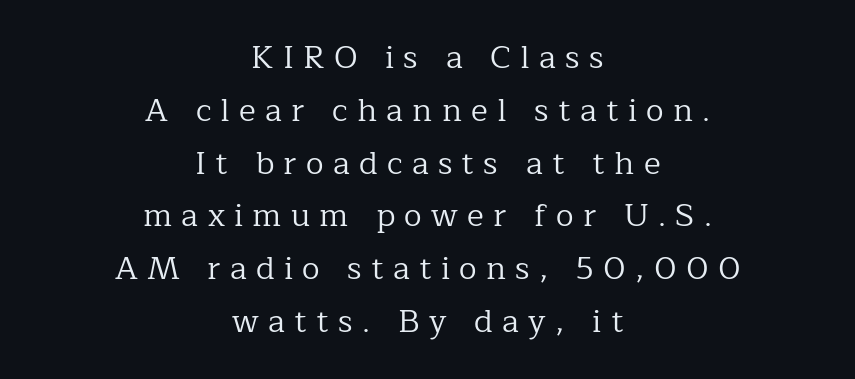
This is not heavy type; no bold has been used. The passage shown stacks its lines at a standard gap. The specimen reads as upright at a glance. A student would call this center alignment; a typographer would say set centered. The passage shown is not underscored anywhere. Observe the wide spacing: letters keep a clear distance from each other.
